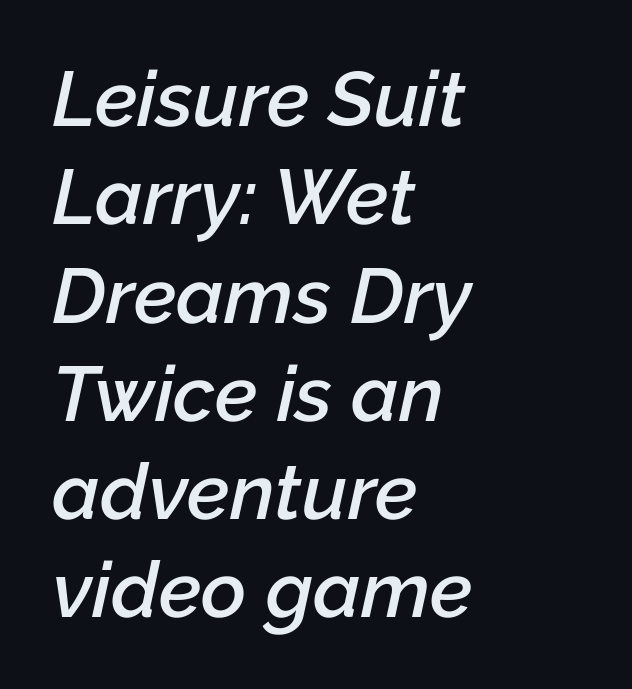
{"italic": "yes", "lean": "right", "slant_degrees": 12, "bold": "semi", "weight": "semibold", "width": "normal", "stroke_contrast": "low", "x_height": "medium", "monospaced": "no", "underline": "no", "align": "left", "line_spacing": "normal", "line_spacing_ratio": 1.26, "letter_spacing": "normal", "letter_spacing_em": 0.0, "glyph_px": 78}
